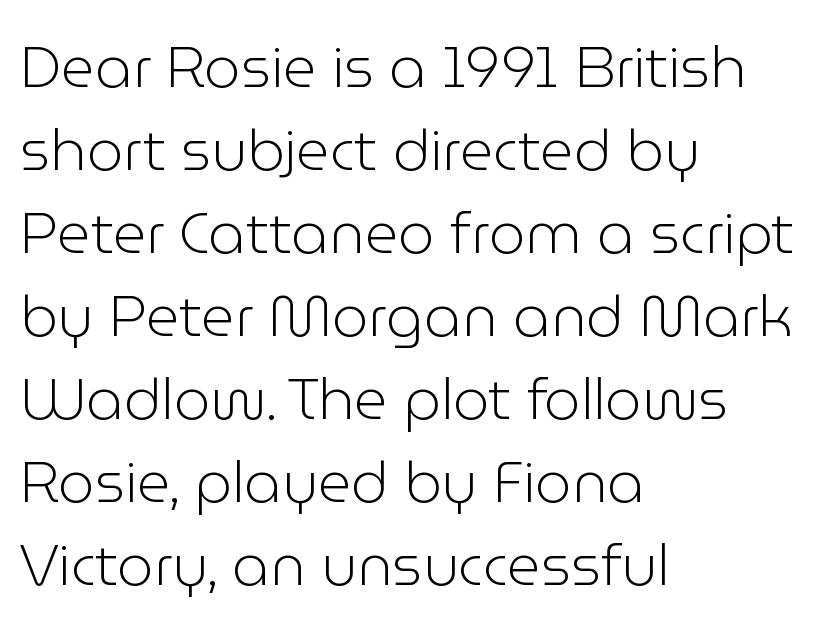
{"serif": "no", "italic": "no", "bold": "no", "weight": "light", "width": "normal", "stroke_contrast": "low", "x_height": "medium", "monospaced": "no", "underline": "no", "align": "left", "line_spacing": "normal", "line_spacing_ratio": 1.43, "letter_spacing": "normal", "letter_spacing_em": 0.0, "glyph_px": 58}
